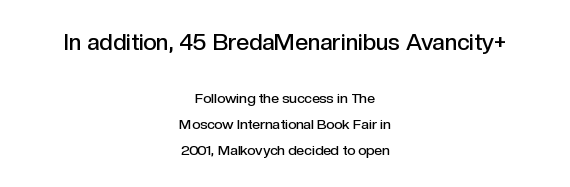
The image shows 23 px text type, upright; set centered, line spacing 1.85x, normal letter spacing, not underlined; the first (top) block is 1.64x larger.
